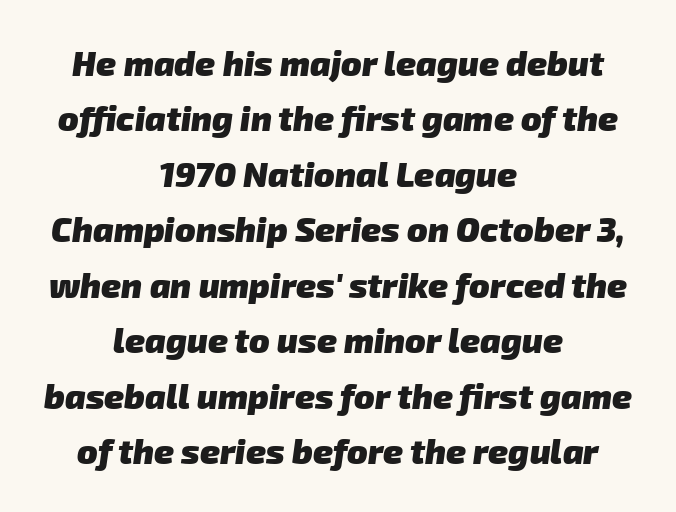
The image shows 34 px heavy sans-serif type; set centered, normal line spacing (1.63x), normal letter spacing, not underlined; low stroke contrast and a medium x-height.
